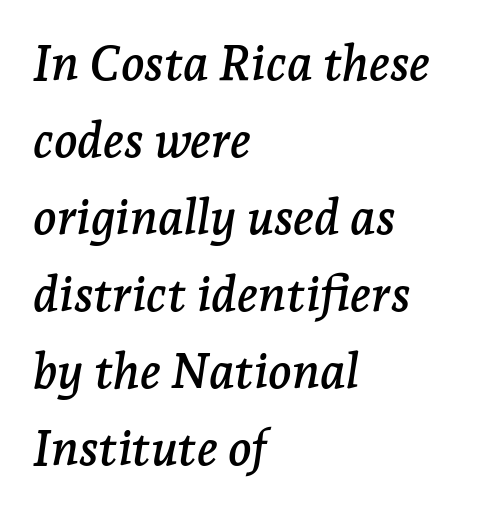
The image shows 49 px serif type, italic (leaning right); set left-aligned, normal line spacing (1.57x), normal letter spacing, not underlined; low stroke contrast and a medium x-height.
